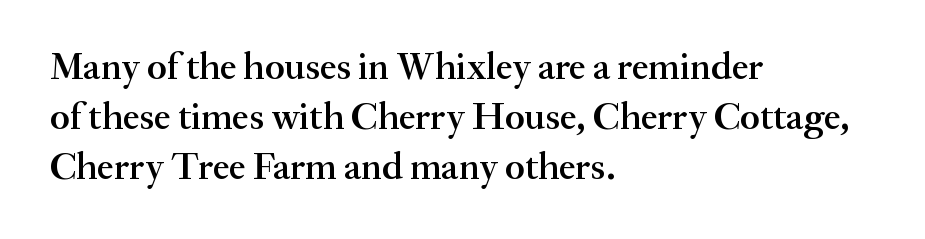
Q: Is the text bold? A: Semi-bold.
Q: Is the text italic (slanted)? A: No, it is upright.
Q: Is the typeface a serif or a sans-serif typeface? A: Serif.
Q: Is the text underlined? A: No.
Q: How is the paragraph aligned? A: Left-aligned.
Q: Is the spacing between letters normal or unusually wide? A: Normal.
Q: Is the spacing between lines tight, normal or loose? A: Normal.
Q: Width (condensed, normal, or wide)? A: Normal.
Q: Stroke contrast? A: Medium.
Q: x-height? A: Small.
Q: Monospaced? A: No.
